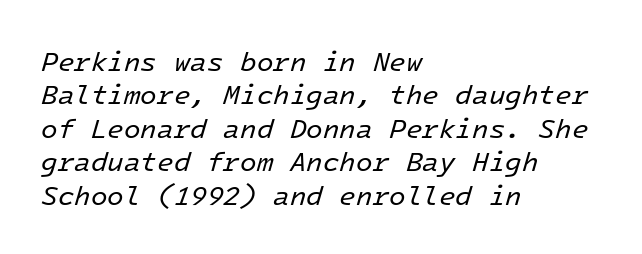
A light-to-regular cut is what we see here. The gaps between neighbouring characters are ordinary and unremarkable. Quick note: italic. Lines of text with bare space underneath. The typesetter chose a ragged-right arrangement here.
